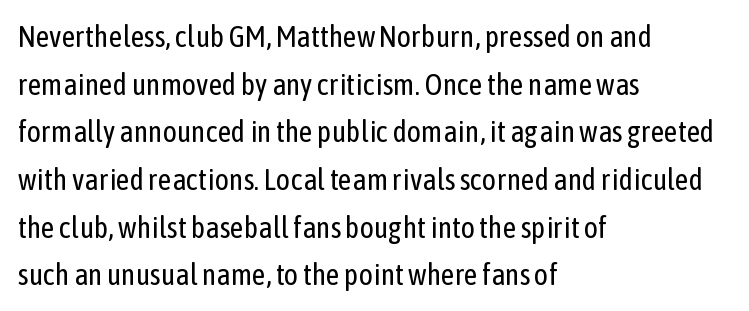
The image shows 30 px regular-weight, condensed sans-serif type, upright; set left-aligned, normal line spacing (1.59x), normal letter spacing, not underlined; low stroke contrast and a medium x-height.
